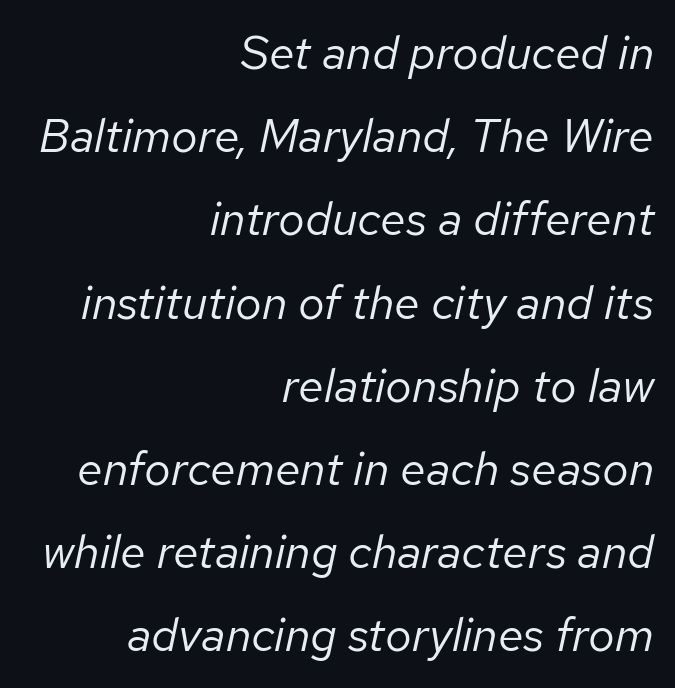
The axis of the letterforms is tilted away from vertical. Proportional: the letters do not fall into vertical columns. These lines are set flush right with a ragged left edge. Words appear dense and cohesive because spacing is normal. The font sits on the lighter half of the weight spectrum, regular included. Plain, unruled lines of type.
